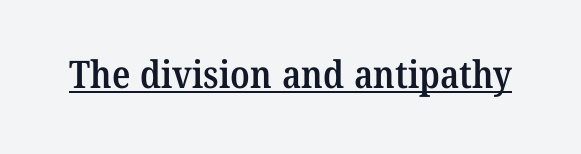
{"serif": "yes", "bold": "semi", "weight": "semibold", "width": "normal", "stroke_contrast": "medium", "x_height": "medium", "monospaced": "no", "underline": "yes", "letter_spacing": "normal", "letter_spacing_em": 0.0, "glyph_px": 38}
